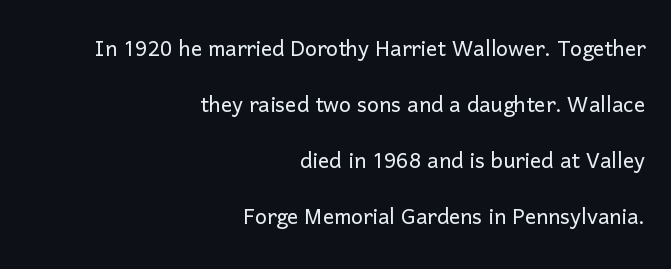
{"serif": "no", "italic": "no", "bold": "no", "weight": "light", "width": "normal", "stroke_contrast": "low", "x_height": "medium", "monospaced": "no", "underline": "no", "align": "right", "line_spacing": "loose", "line_spacing_ratio": 2.0, "letter_spacing": "normal", "letter_spacing_em": 0.0, "glyph_px": 28}
